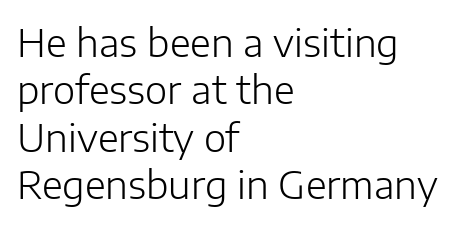
The image shows 38 px light sans-serif type, upright; set left-aligned, normal line spacing (1.25x), normal letter spacing, not underlined; low stroke contrast and a medium x-height.
